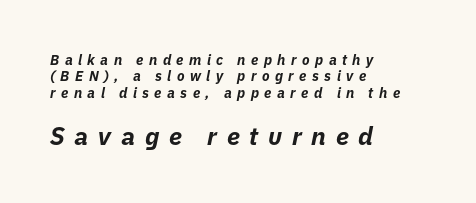
The image shows 25 px bold type, italic (leaning right); set left-aligned, line spacing 1.17x, unusually wide letter spacing (+0.39 em), not underlined; the second (bottom) block is 1.79x larger.
